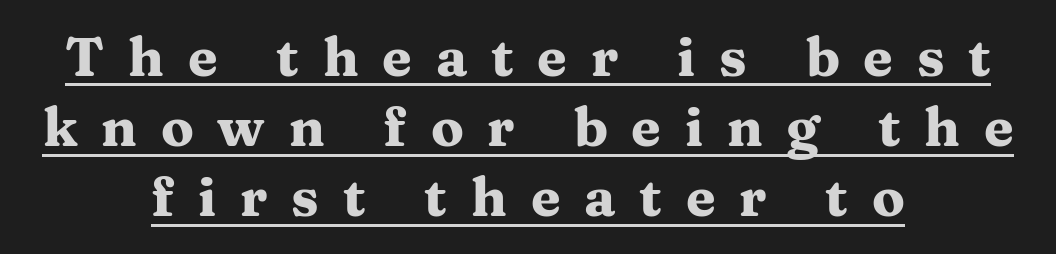
{"serif": "yes", "italic": "no", "bold": "yes", "weight": "heavy", "width": "wide", "stroke_contrast": "medium", "x_height": "medium", "monospaced": "no", "underline": "yes", "align": "center", "line_spacing": "normal", "line_spacing_ratio": 1.3, "letter_spacing": "wide", "letter_spacing_em": 0.44, "glyph_px": 54}
